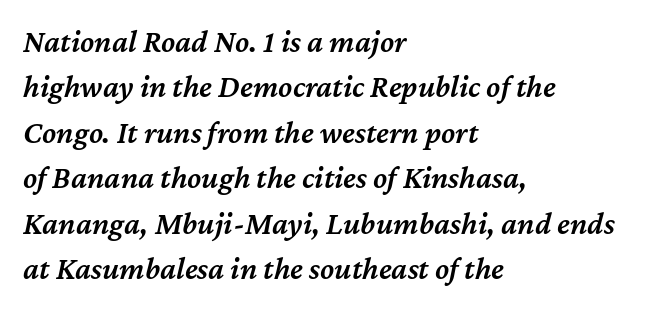
The image shows 32 px semibold type, italic (leaning right); set left-aligned, normal line spacing (1.42x), normal letter spacing, not underlined; medium stroke contrast and a medium x-height.
